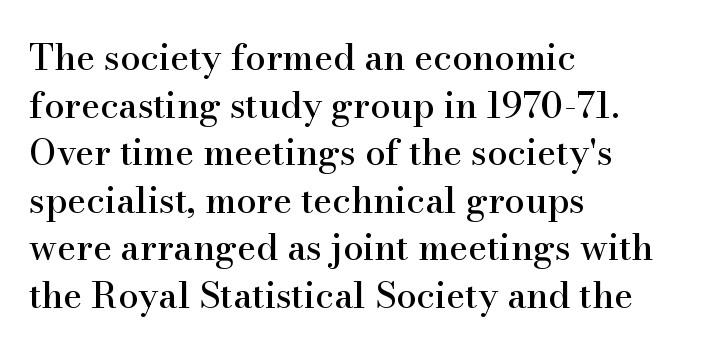
Character widths vary here, with narrow letters taking less room than wide ones. Underline: absent. Words appear dense and cohesive because spacing is normal. Short and long lines alike share a common starting point at left. The designer left line spacing at the default.
